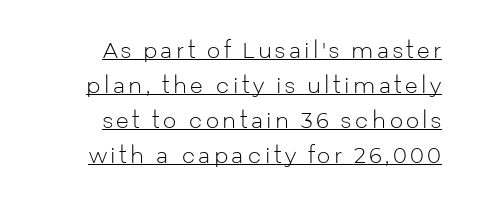
{"italic": "no", "bold": "no", "underline": "yes", "align": "right", "line_spacing": "normal", "line_spacing_ratio": 1.66, "glyph_px": 21}
